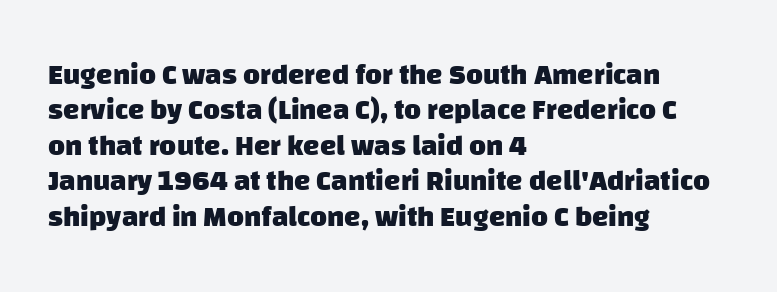
Q: Is the text bold? A: Yes.
Q: Is the typeface a serif or a sans-serif typeface? A: Sans-serif.
Q: Is the text underlined? A: No.
Q: How is the paragraph aligned? A: Left-aligned.
Q: Is the spacing between letters normal or unusually wide? A: Normal.
Q: Width (condensed, normal, or wide)? A: Normal.
Q: Stroke contrast? A: Low.
Q: x-height? A: Large.
Q: Monospaced? A: No.
